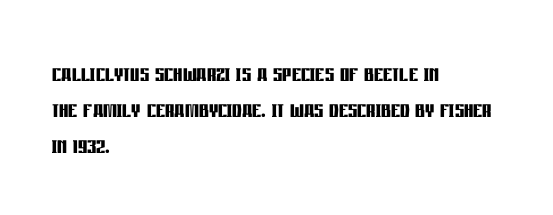
Q: Is the text bold? A: Yes.
Q: Is the text italic (slanted)? A: No, it is upright.
Q: Is the typeface a serif or a sans-serif typeface? A: Sans-serif.
Q: Is the text underlined? A: No.
Q: How is the paragraph aligned? A: Left-aligned.
Q: Is the spacing between letters normal or unusually wide? A: Normal.
Q: Is the spacing between lines tight, normal or loose? A: Normal.
Q: Width (condensed, normal, or wide)? A: Condensed.
Q: Stroke contrast? A: Low.
Q: x-height? A: Large.
Q: Monospaced? A: No.
